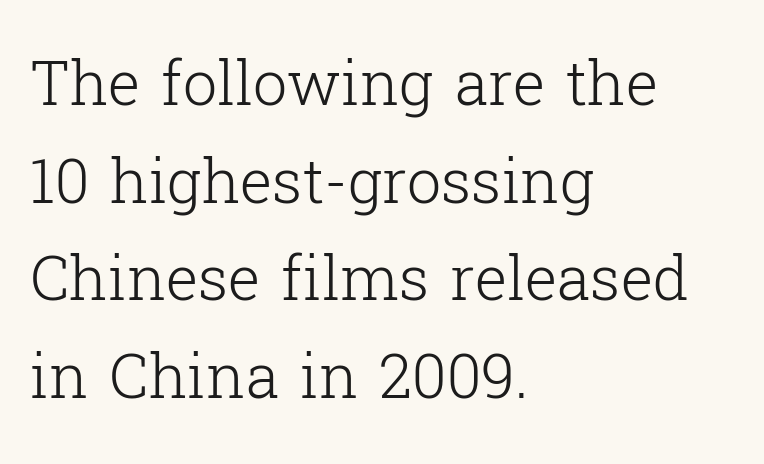
{"serif": "yes", "italic": "no", "bold": "no", "weight": "light", "width": "normal", "stroke_contrast": "low", "x_height": "medium", "monospaced": "no", "underline": "no", "align": "left", "line_spacing": "normal", "line_spacing_ratio": 1.6, "letter_spacing": "normal", "letter_spacing_em": 0.0, "glyph_px": 61}
